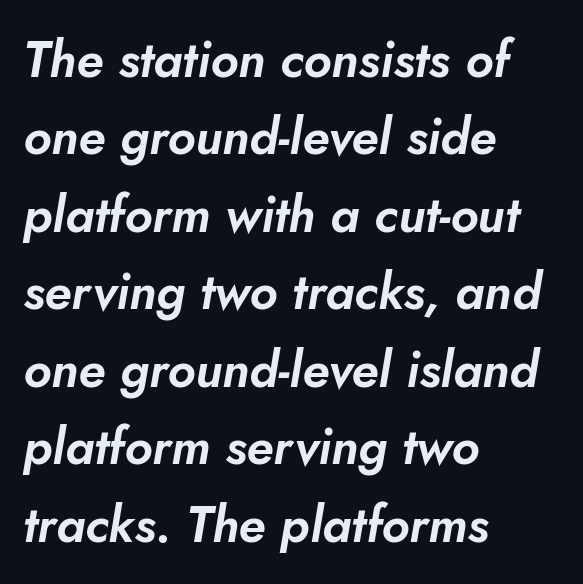
Q: Is the text italic (slanted)? A: Yes, it leans right by about 10 degrees.
Q: Is the text underlined? A: No.
Q: How is the paragraph aligned? A: Left-aligned.
Q: Is the spacing between letters normal or unusually wide? A: Normal.
Q: Is the spacing between lines tight, normal or loose? A: Normal.
Q: Width (condensed, normal, or wide)? A: Normal.
Q: Stroke contrast? A: Low.
Q: x-height? A: Small.
Q: Monospaced? A: No.
